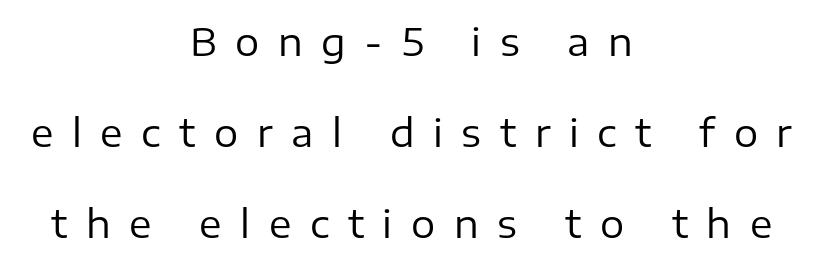
The image shows 38 px regular-weight sans-serif type, upright; set centered, loose line spacing (2.39x), unusually wide letter spacing (+0.49 em), not underlined; low stroke contrast and a medium x-height.
